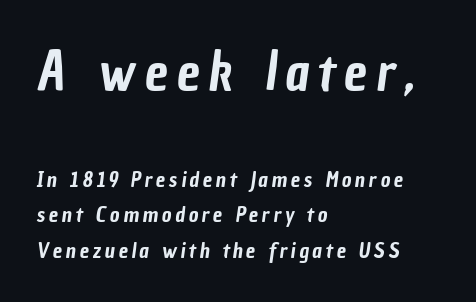
{"serif": "no", "width": "condensed", "stroke_contrast": "low", "x_height": "medium", "monospaced": "no", "underline": "no", "align": "left", "line_spacing": "normal", "line_spacing_ratio": 1.68, "larger_block": "first", "size_ratio": 2.48, "glyph_px": 52}
